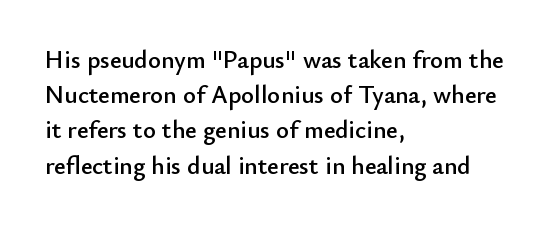
{"italic": "no", "underline": "no", "align": "left", "line_spacing": "normal", "line_spacing_ratio": 1.41, "letter_spacing": "normal", "letter_spacing_em": 0.0, "glyph_px": 25}
